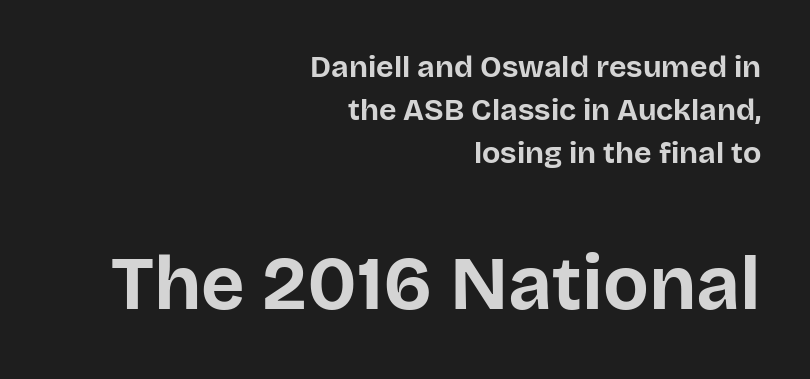
{"serif": "no", "italic": "no", "bold": "yes", "weight": "bold", "width": "normal", "stroke_contrast": "low", "x_height": "large", "monospaced": "no", "underline": "no", "align": "right", "line_spacing": "normal", "line_spacing_ratio": 1.44, "letter_spacing": "normal", "letter_spacing_em": 0.0, "larger_block": "second", "size_ratio": 2.5, "glyph_px": 75}
